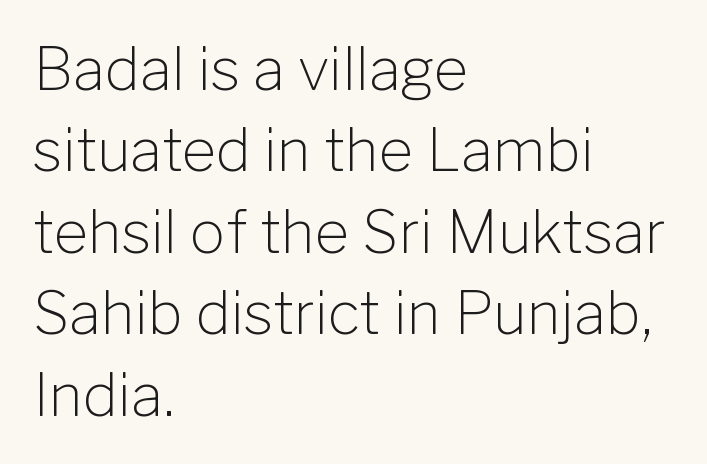
Q: Is the text bold? A: No.
Q: Is the text italic (slanted)? A: No, it is upright.
Q: Is the typeface a serif or a sans-serif typeface? A: Sans-serif.
Q: Is the text underlined? A: No.
Q: How is the paragraph aligned? A: Left-aligned.
Q: Is the spacing between letters normal or unusually wide? A: Normal.
Q: Is the spacing between lines tight, normal or loose? A: Normal.
Q: Width (condensed, normal, or wide)? A: Normal.
Q: Stroke contrast? A: Low.
Q: x-height? A: Medium.
Q: Monospaced? A: No.
